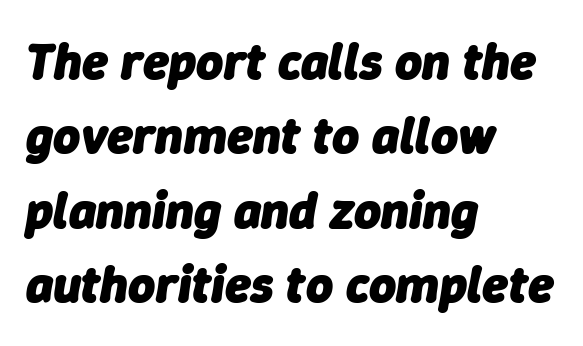
The image shows 52 px heavy type, italic (leaning right); set left-aligned, normal line spacing (1.43x), normal letter spacing, not underlined; low stroke contrast and a medium x-height.
